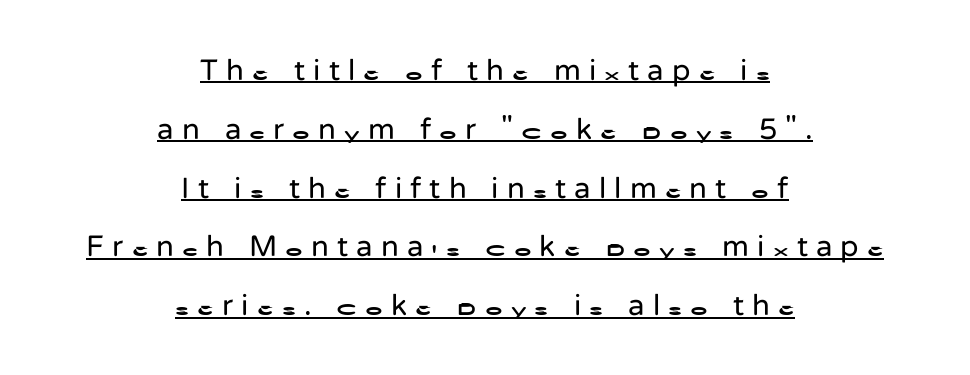
{"serif": "no", "italic": "no", "bold": "no", "weight": "regular", "width": "normal", "stroke_contrast": "low", "x_height": "medium", "monospaced": "no", "underline": "yes", "align": "center", "line_spacing": "loose", "line_spacing_ratio": 1.96, "letter_spacing": "wide", "letter_spacing_em": 0.27, "glyph_px": 30}
